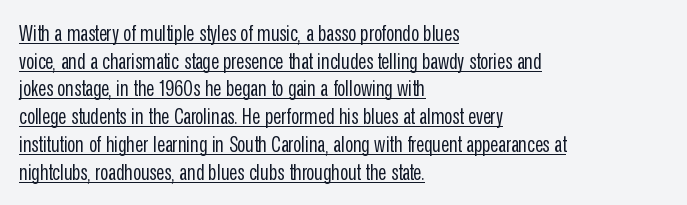
The image shows 22 px text type, upright; set left-aligned, normal line spacing (1.26x), normal letter spacing, underlined.
